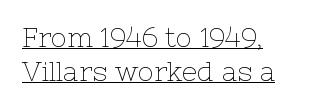
The image shows 27 px text type, upright; set left-aligned, normal line spacing (1.25x), normal letter spacing, underlined.
